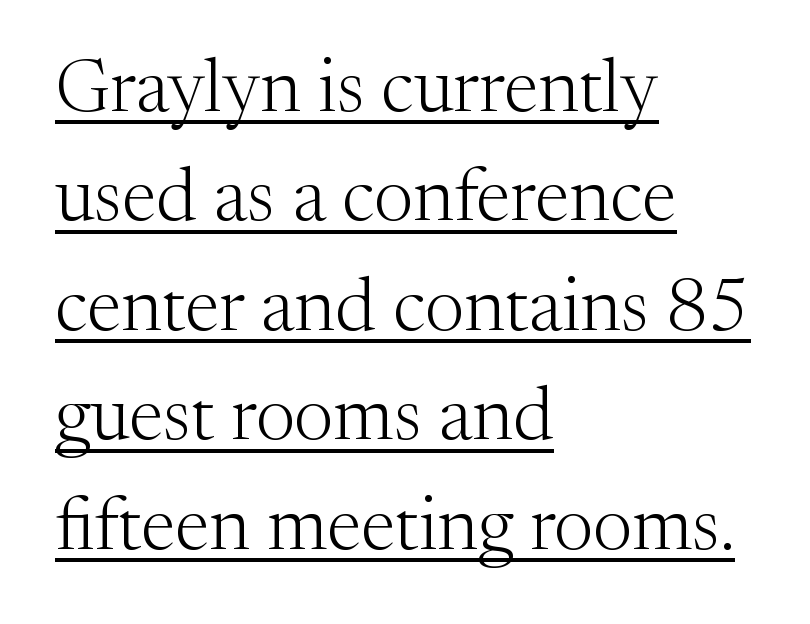
{"serif": "yes", "italic": "no", "bold": "no", "weight": "light", "width": "normal", "stroke_contrast": "medium", "x_height": "medium", "monospaced": "no", "underline": "yes", "align": "left", "line_spacing": "normal", "line_spacing_ratio": 1.46, "letter_spacing": "normal", "letter_spacing_em": 0.0, "glyph_px": 75}
